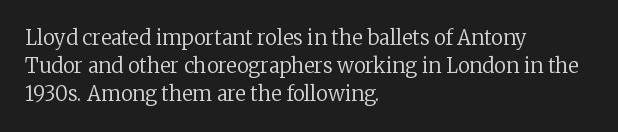
{"italic": "no", "bold": "no", "underline": "no", "align": "left", "line_spacing": "normal", "line_spacing_ratio": 1.4, "letter_spacing": "normal", "letter_spacing_em": 0.0, "glyph_px": 20}
